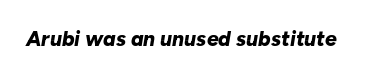
The image shows 21 px bold type, italic (leaning right); set normal letter spacing, not underlined.
